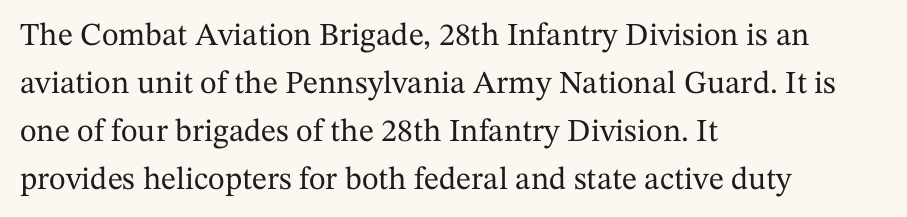
The passage shown is not underscored anywhere. Observe the serifs anchoring each vertical stroke in this sample. Here the designer chose a conventional face with non-uniform glyph widths. Caption: multi-line text, flush left, ragged right. Style check: upright.
